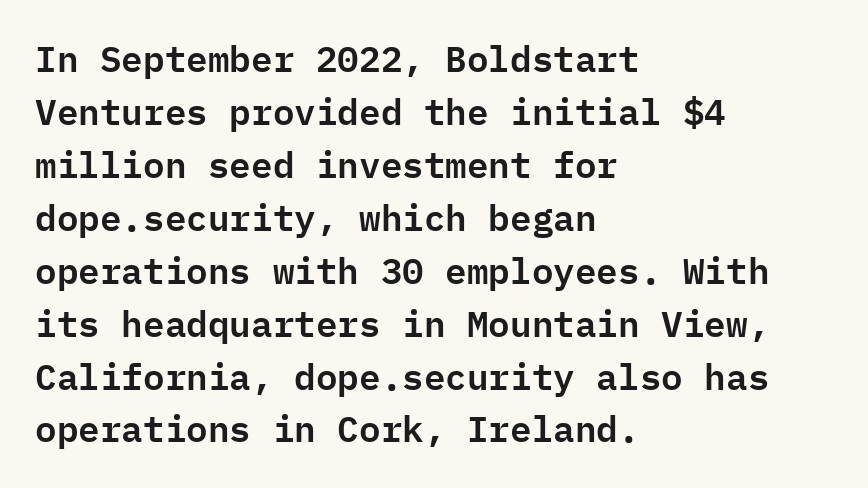
The image shows 36 px sans-serif type, upright, monospaced; set left-aligned, normal line spacing (1.47x), normal letter spacing, not underlined; low stroke contrast and a medium x-height.
